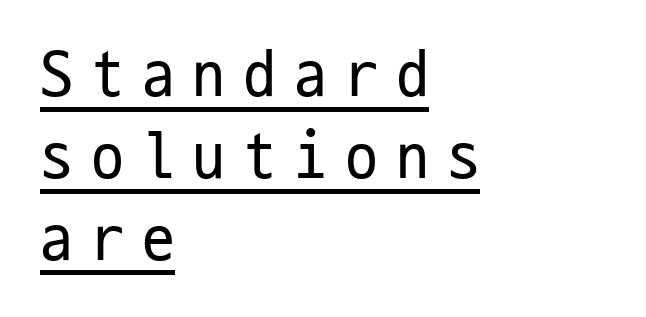
Q: Is the text bold? A: No.
Q: Is the text italic (slanted)? A: No, it is upright.
Q: Is the typeface a serif or a sans-serif typeface? A: Sans-serif.
Q: Is the text underlined? A: Yes.
Q: How is the paragraph aligned? A: Left-aligned.
Q: Is the spacing between letters normal or unusually wide? A: Unusually wide.
Q: Width (condensed, normal, or wide)? A: Condensed.
Q: Stroke contrast? A: Low.
Q: x-height? A: Medium.
Q: Monospaced? A: Yes.
